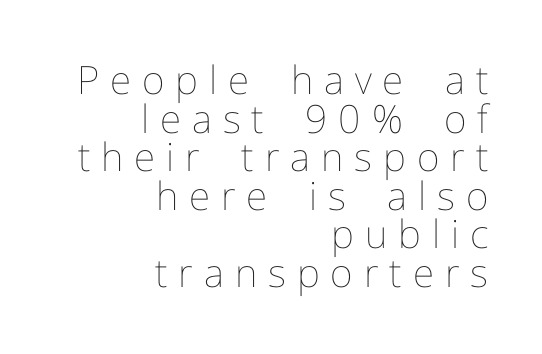
The image shows 39 px thin type, upright; set right-aligned, tight line spacing (0.99x), unusually wide letter spacing (+0.28 em), not underlined; low stroke contrast and a medium x-height.
